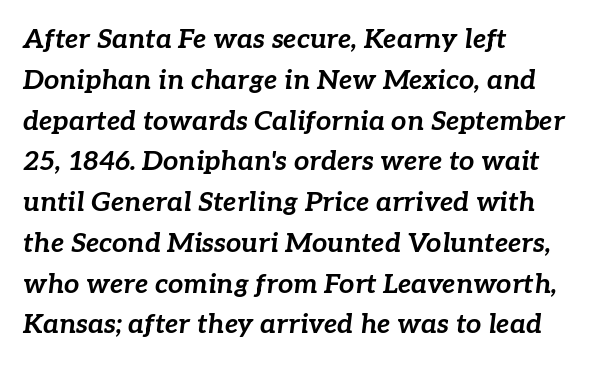
{"italic": "yes", "lean": "right", "slant_degrees": 7, "bold": "yes", "underline": "no", "align": "left", "line_spacing": "normal", "line_spacing_ratio": 1.51, "letter_spacing": "normal", "letter_spacing_em": 0.0, "glyph_px": 27}
